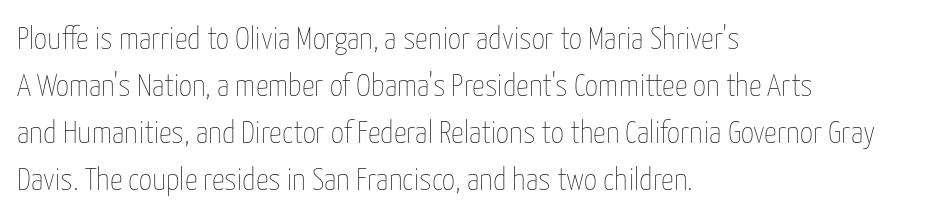
You could not count columns in this text — the font is proportionally spaced. Descender tails drop into unmarked territory. Is this a heavy cut? Hardly; it is regular or lighter. The face used here is rendered with its standard letterfit. Unlike italic type, these characters show no tilt at all.
